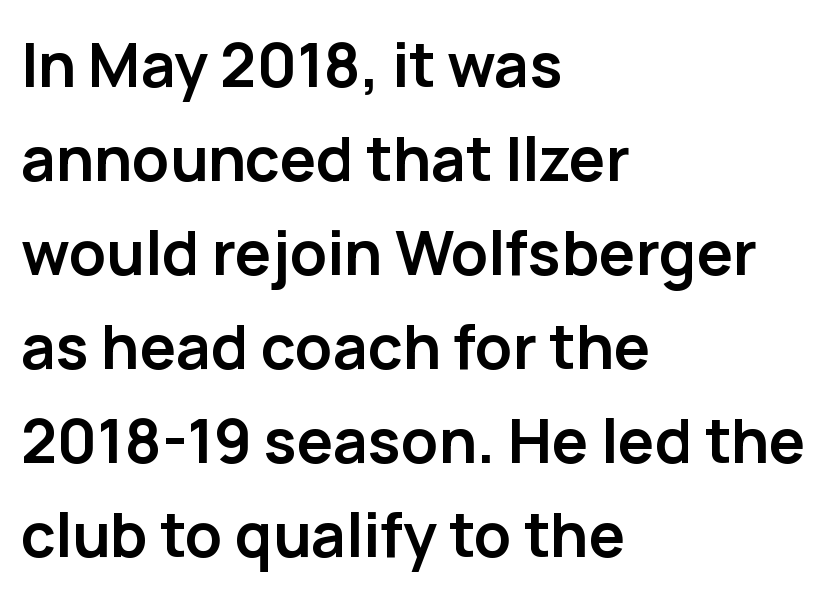
The image shows 61 px semibold sans-serif type, upright; set left-aligned, normal line spacing (1.54x), normal letter spacing, not underlined; low stroke contrast and a medium x-height.
